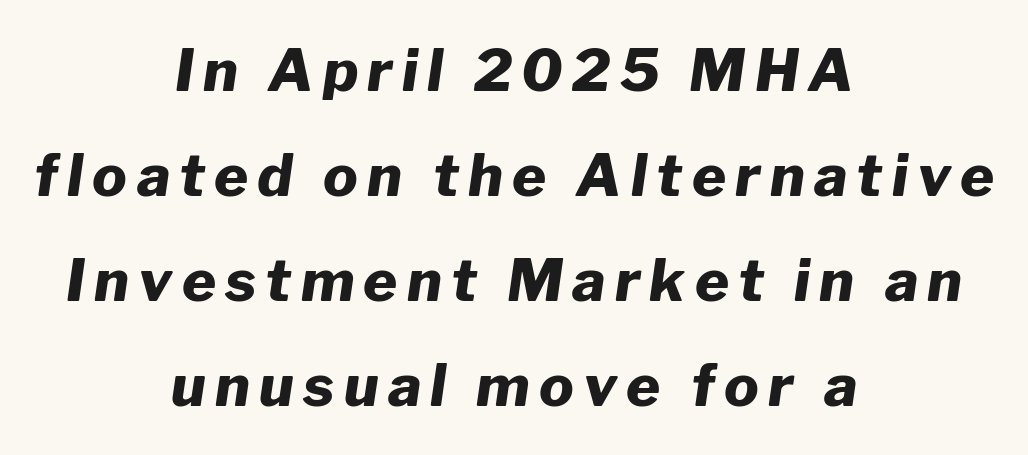
Honestly, there is no underline to notice here at all. In terms of posture, this sample is oblique. This sample is center-justified, so both line endings float freely. Heft: maximum for text — a bold. You could not count columns in this text — the font is proportionally spaced.
